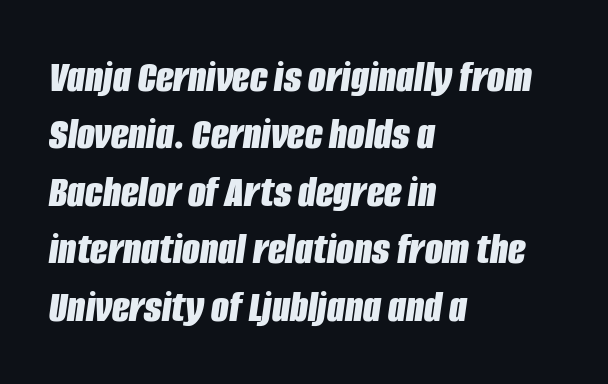
The baseline area is clear. Here the designer chose a conventional face with non-uniform glyph widths. The ragged edge is on the right, which tells us the setting is flush left. The face used here has the dense, thick strokes of a bold. Short note: letters normally spaced.
